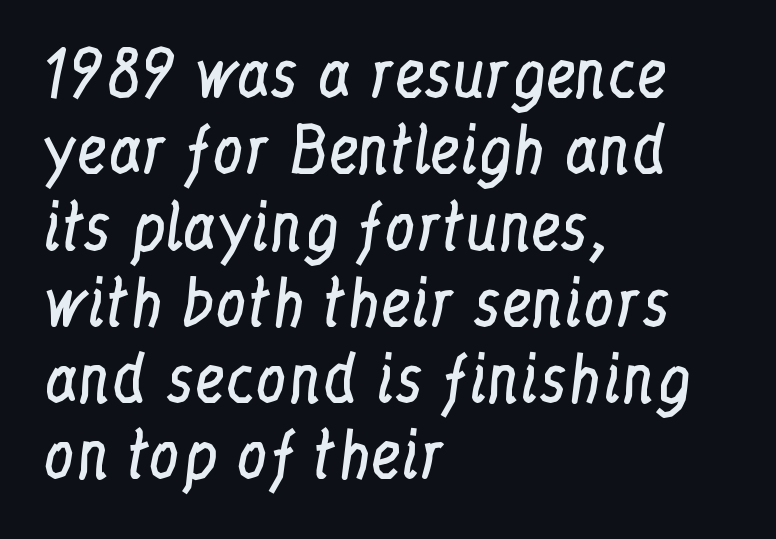
Font category for this specimen: serif. Here the glyphs are tracked normally, forming tight word shapes. Is the type heavy? It reads as light-to-regular instead. The paragraph shown leans on its left margin.
